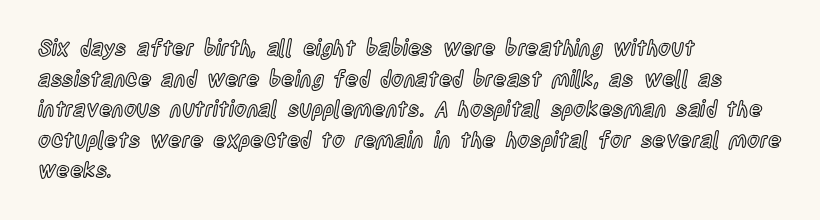
Q: Is the text italic (slanted)? A: Yes.
Q: Is the text underlined? A: No.
Q: How is the paragraph aligned? A: Left-aligned.
Q: Is the spacing between letters normal or unusually wide? A: Normal.
Q: Is the spacing between lines tight, normal or loose? A: Normal.
